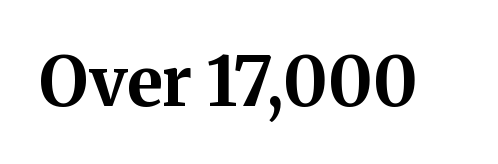
{"serif": "yes", "italic": "no", "bold": "yes", "weight": "bold", "width": "normal", "stroke_contrast": "medium", "x_height": "medium", "monospaced": "no", "underline": "no", "letter_spacing": "normal", "letter_spacing_em": 0.0, "glyph_px": 68}
